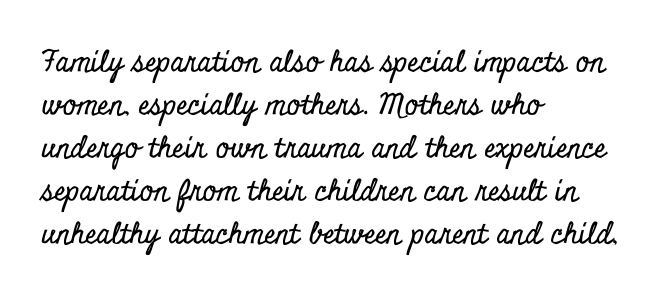
The image shows 29 px condensed serif type; set left-aligned, normal line spacing (1.48x), normal letter spacing, not underlined; low stroke contrast and a small x-height.
